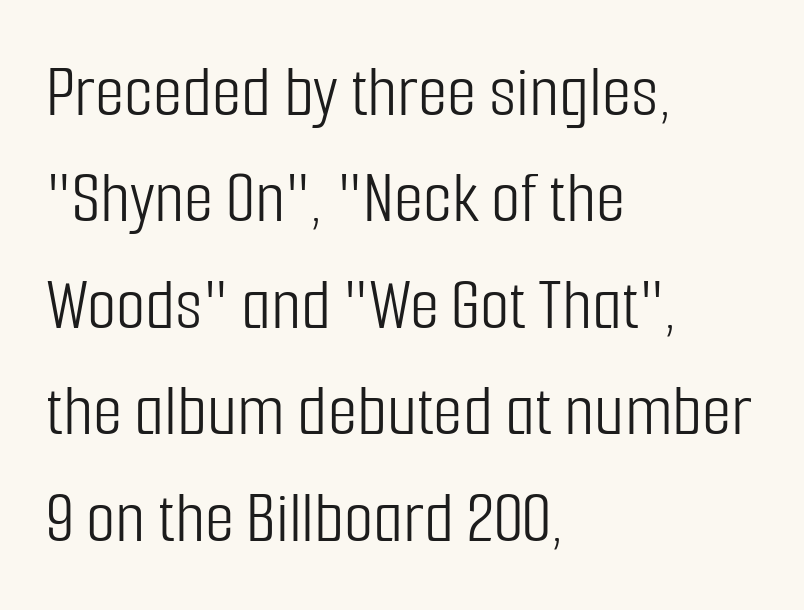
{"serif": "no", "italic": "no", "bold": "no", "weight": "light", "width": "condensed", "stroke_contrast": "low", "x_height": "medium", "monospaced": "no", "underline": "no", "align": "left", "line_spacing": "normal", "line_spacing_ratio": 1.4, "letter_spacing": "normal", "letter_spacing_em": 0.0, "glyph_px": 76}
